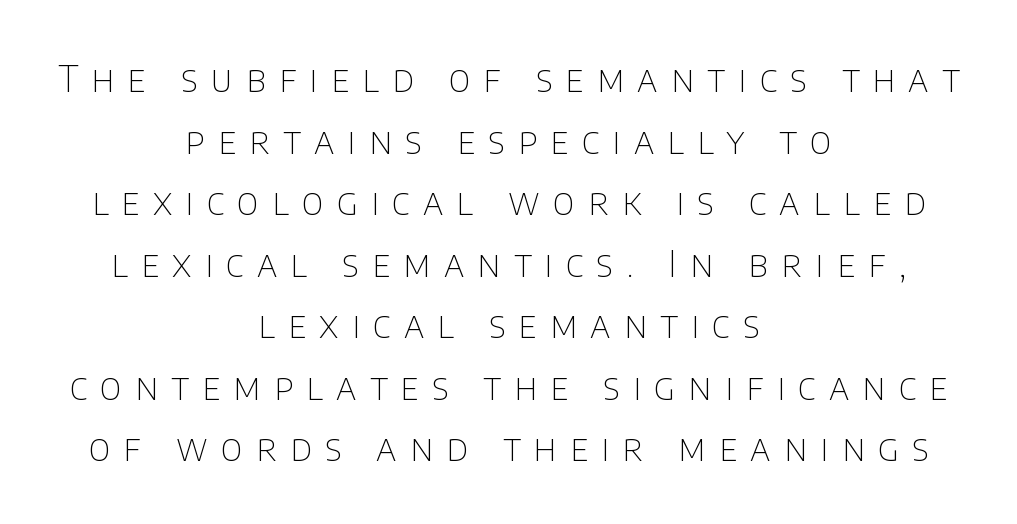
Q: Is the text bold? A: No.
Q: Is the text italic (slanted)? A: No, it is upright.
Q: Is the typeface a serif or a sans-serif typeface? A: Sans-serif.
Q: Is the text underlined? A: No.
Q: How is the paragraph aligned? A: Centered.
Q: Is the spacing between letters normal or unusually wide? A: Unusually wide.
Q: Width (condensed, normal, or wide)? A: Normal.
Q: Stroke contrast? A: Low.
Q: x-height? A: Large.
Q: Monospaced? A: No.
